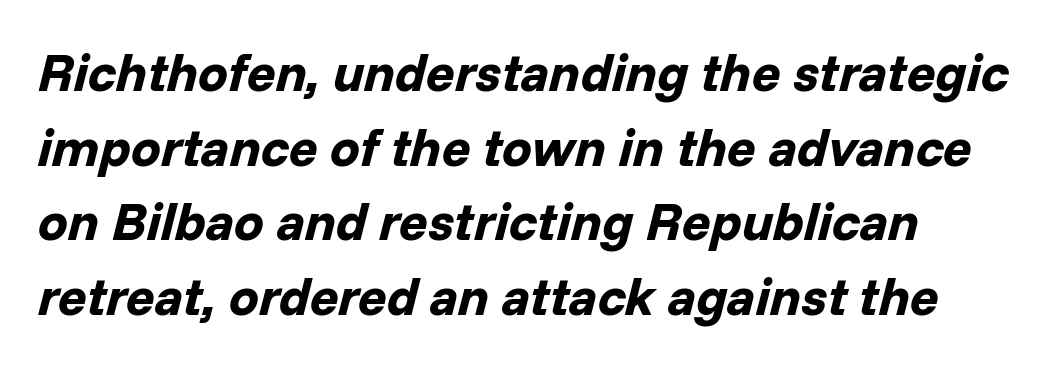
{"italic": "yes", "lean": "right", "slant_degrees": 14, "bold": "yes", "weight": "bold", "width": "normal", "stroke_contrast": "low", "x_height": "medium", "monospaced": "no", "underline": "no", "line_spacing": "normal", "line_spacing_ratio": 1.41, "letter_spacing": "normal", "letter_spacing_em": 0.0, "glyph_px": 53}
